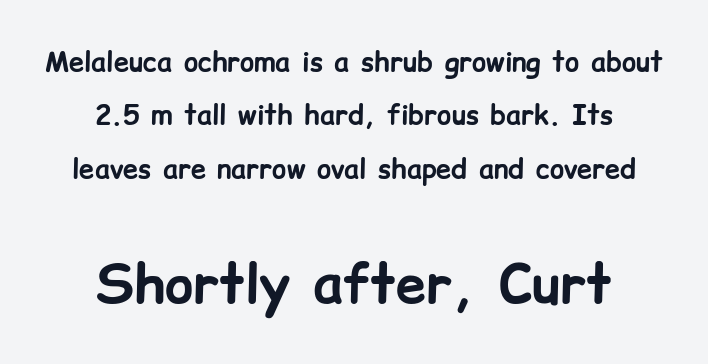
Q: Is the text bold? A: Yes.
Q: Is the text italic (slanted)? A: No, it is upright.
Q: Is the typeface a serif or a sans-serif typeface? A: Sans-serif.
Q: Is the text underlined? A: No.
Q: How is the paragraph aligned? A: Centered.
Q: Is the spacing between letters normal or unusually wide? A: Normal.
Q: Is the spacing between lines tight, normal or loose? A: Loose.
Q: Which block of text is set in a larger size, the first (top) or the second (bottom)? A: The second (bottom) one.
Q: Width (condensed, normal, or wide)? A: Normal.
Q: Stroke contrast? A: Low.
Q: x-height? A: Medium.
Q: Monospaced? A: No.
